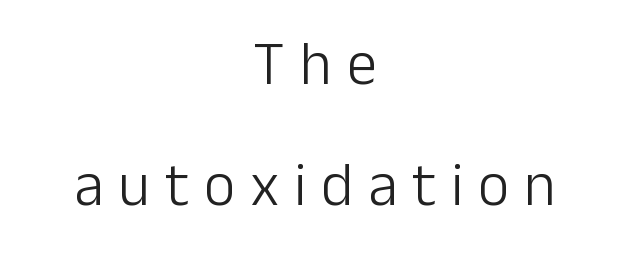
{"serif": "no", "italic": "no", "bold": "no", "weight": "light", "width": "normal", "stroke_contrast": "low", "x_height": "medium", "monospaced": "no", "underline": "no", "align": "center", "line_spacing": "loose", "line_spacing_ratio": 1.99, "letter_spacing": "wide", "letter_spacing_em": 0.24, "glyph_px": 61}
